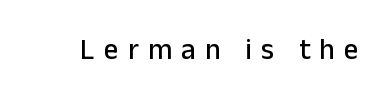
Q: Is the text italic (slanted)? A: No, it is upright.
Q: Is the typeface a serif or a sans-serif typeface? A: Sans-serif.
Q: Is the text underlined? A: No.
Q: Is the spacing between letters normal or unusually wide? A: Unusually wide.
Q: Width (condensed, normal, or wide)? A: Normal.
Q: Stroke contrast? A: Low.
Q: x-height? A: Medium.
Q: Monospaced? A: No.
